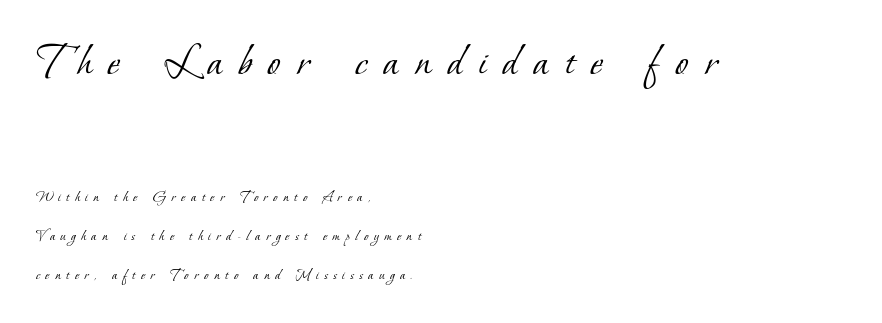
The image shows 47 px light serif type; set left-aligned, loose line spacing (2.44x), unusually wide letter spacing (+0.35 em), not underlined; the first (top) block is 2.94x larger; low stroke contrast and a small x-height.
